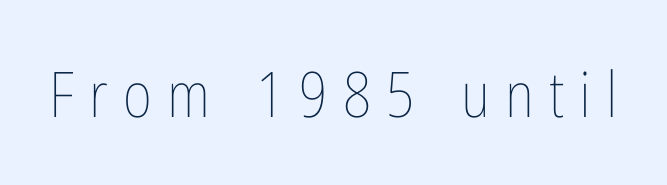
Compared with a typical body face, this is equally light or lighter still. The rendering inserts visible extra space after every character. Beneath every word, the page is bare. Spacing verdict: proportional, widths tailored to each character. Upright lettering throughout.
